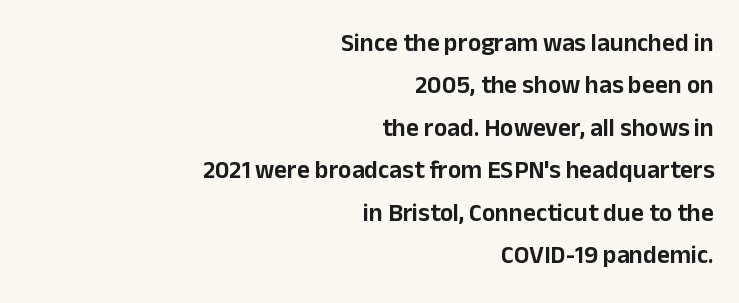
{"italic": "no", "underline": "no", "align": "right", "line_spacing": "normal", "line_spacing_ratio": 1.7, "letter_spacing": "normal", "letter_spacing_em": 0.0, "glyph_px": 25}
